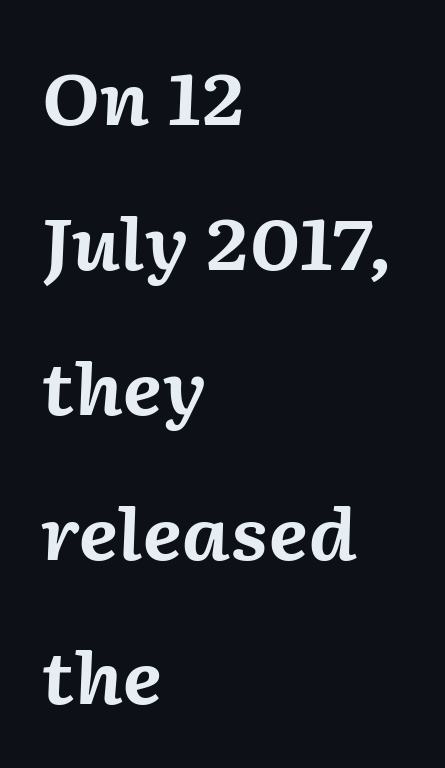
Looks like regular typesetting: each glyph gets only the width it needs. Rendered with sloped, italic letterforms. Caption: multi-line text, flush left, ragged right. Compared with typical paragraphs, the rows here are farther apart.
